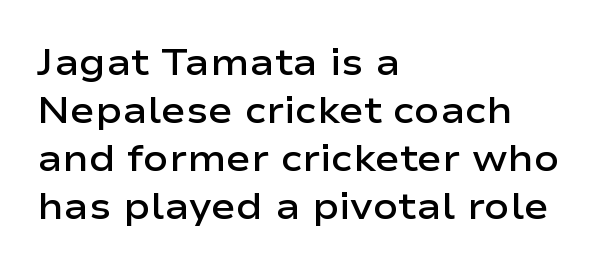
{"serif": "no", "italic": "no", "bold": "semi", "weight": "semibold", "width": "wide", "stroke_contrast": "low", "x_height": "medium", "monospaced": "no", "underline": "no", "align": "left", "line_spacing": "normal", "line_spacing_ratio": 1.3, "letter_spacing": "normal", "letter_spacing_em": 0.0, "glyph_px": 37}
